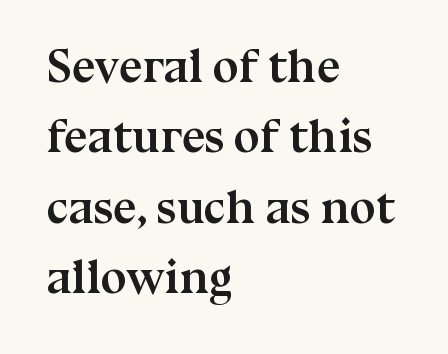
The gap between lines stays unmarked. Regarding leading, the lines here are spaced in the standard way. A dark, heavy texture on the line: the type is bold. Line beginnings align vertically; line endings do not.
